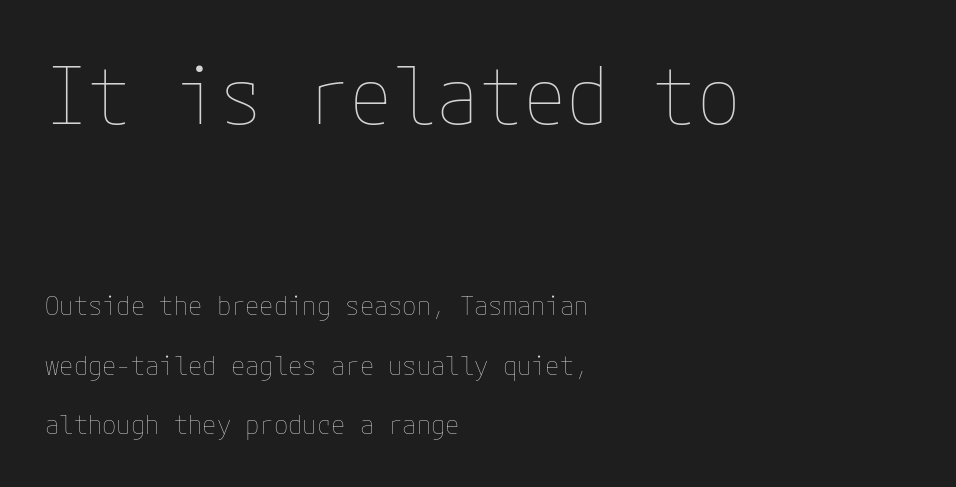
Q: Is the text bold? A: No.
Q: Is the text italic (slanted)? A: No, it is upright.
Q: Is the text underlined? A: No.
Q: How is the paragraph aligned? A: Left-aligned.
Q: Is the spacing between letters normal or unusually wide? A: Normal.
Q: Is the spacing between lines tight, normal or loose? A: Loose.
Q: Which block of text is set in a larger size, the first (top) or the second (bottom)? A: The first (top) one.
Q: Width (condensed, normal, or wide)? A: Normal.
Q: Stroke contrast? A: Low.
Q: x-height? A: Medium.
